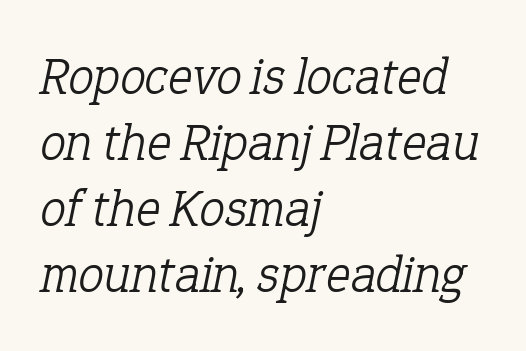
The typeface chosen for these lines features serifs. The letters advance in unequal steps, a hallmark of proportional type. Vertical spacing — default. This rendering uses left alignment, leaving the right contour irregular. Style check: oblique.
